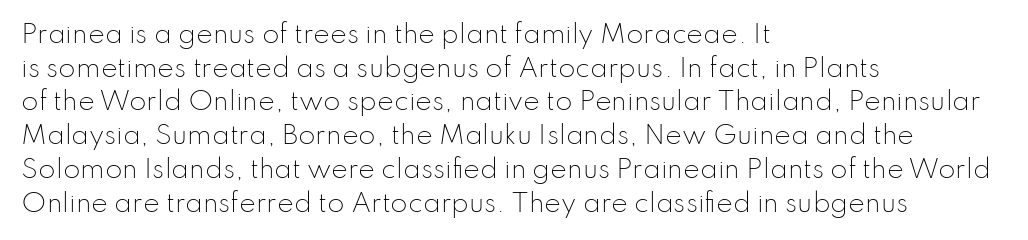
{"italic": "no", "bold": "no", "underline": "no", "align": "left", "line_spacing": "normal", "line_spacing_ratio": 1.35, "letter_spacing": "normal", "letter_spacing_em": 0.0, "glyph_px": 25}
